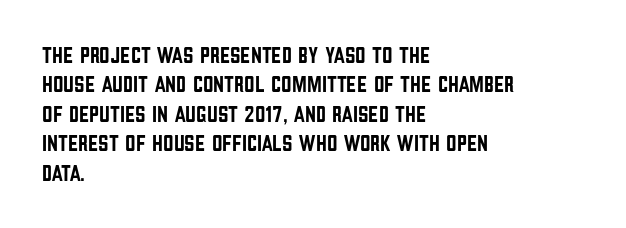
Q: Is the text italic (slanted)? A: No, it is upright.
Q: Is the text underlined? A: No.
Q: How is the paragraph aligned? A: Left-aligned.
Q: Is the spacing between letters normal or unusually wide? A: Normal.
Q: Is the spacing between lines tight, normal or loose? A: Normal.
